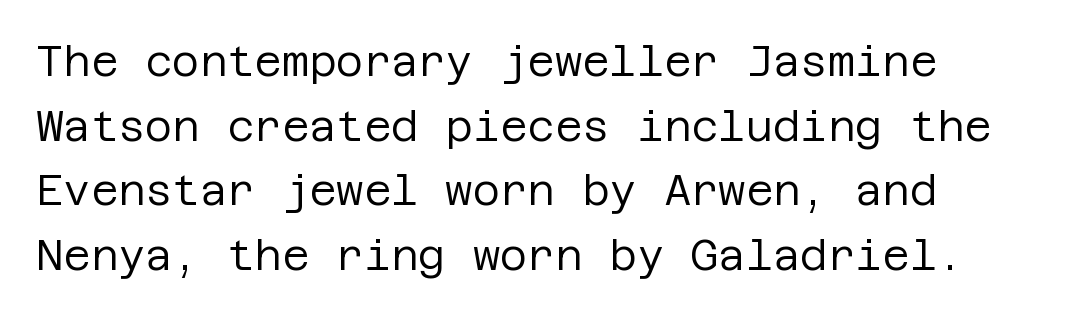
Q: Is the text bold? A: No.
Q: Is the text italic (slanted)? A: No, it is upright.
Q: Is the typeface a serif or a sans-serif typeface? A: Sans-serif.
Q: Is the text underlined? A: No.
Q: How is the paragraph aligned? A: Left-aligned.
Q: Is the spacing between letters normal or unusually wide? A: Normal.
Q: Is the spacing between lines tight, normal or loose? A: Normal.
Q: Width (condensed, normal, or wide)? A: Normal.
Q: Stroke contrast? A: Low.
Q: x-height? A: Large.
